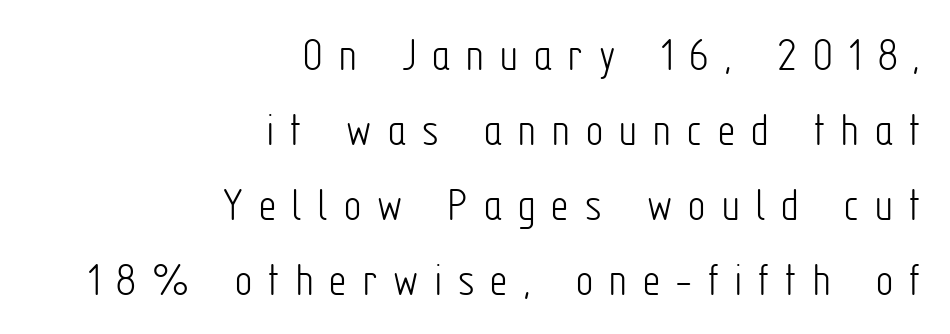
Q: Is the text bold? A: No.
Q: Is the text italic (slanted)? A: No, it is upright.
Q: Is the typeface a serif or a sans-serif typeface? A: Sans-serif.
Q: Is the text underlined? A: No.
Q: How is the paragraph aligned? A: Right-aligned.
Q: Is the spacing between letters normal or unusually wide? A: Unusually wide.
Q: Is the spacing between lines tight, normal or loose? A: Normal.
Q: Width (condensed, normal, or wide)? A: Condensed.
Q: Stroke contrast? A: Low.
Q: x-height? A: Medium.
Q: Monospaced? A: No.
